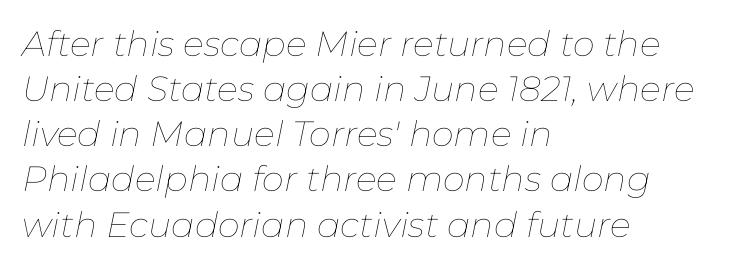
Q: Is the text bold? A: No.
Q: Is the text italic (slanted)? A: Yes, it leans right by about 11 degrees.
Q: Is the text underlined? A: No.
Q: How is the paragraph aligned? A: Left-aligned.
Q: Is the spacing between letters normal or unusually wide? A: Normal.
Q: Is the spacing between lines tight, normal or loose? A: Normal.
Q: Width (condensed, normal, or wide)? A: Normal.
Q: Stroke contrast? A: Low.
Q: x-height? A: Medium.
Q: Monospaced? A: No.
